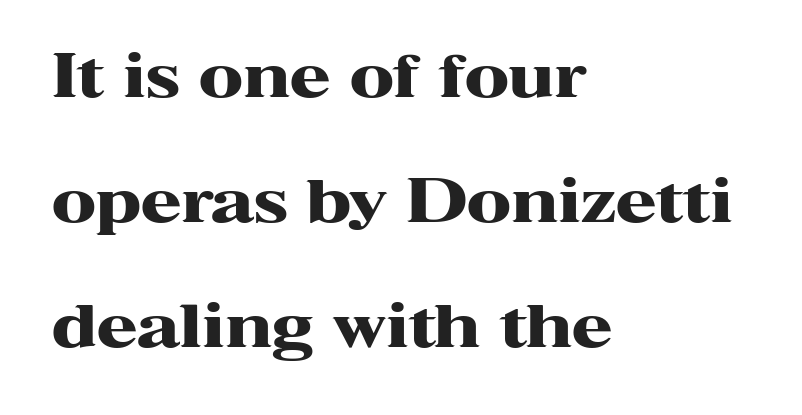
Q: Is the text bold? A: Yes.
Q: Is the text italic (slanted)? A: No, it is upright.
Q: Is the typeface a serif or a sans-serif typeface? A: Serif.
Q: Is the text underlined? A: No.
Q: How is the paragraph aligned? A: Left-aligned.
Q: Is the spacing between letters normal or unusually wide? A: Normal.
Q: Is the spacing between lines tight, normal or loose? A: Loose.
Q: Width (condensed, normal, or wide)? A: Wide.
Q: Stroke contrast? A: High.
Q: x-height? A: Medium.
Q: Monospaced? A: No.
